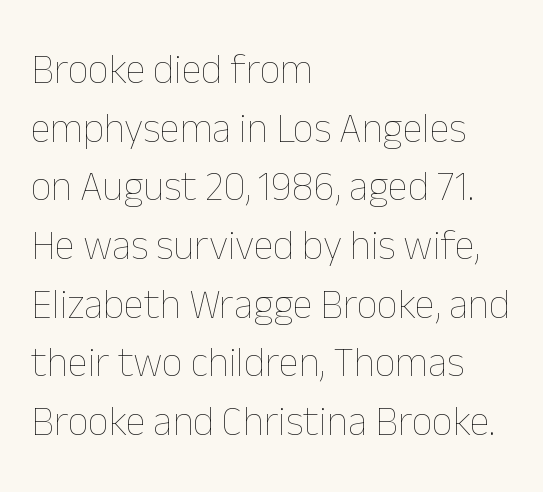
{"italic": "no", "bold": "no", "weight": "thin", "width": "normal", "stroke_contrast": "low", "x_height": "medium", "monospaced": "no", "underline": "no", "align": "left", "line_spacing": "normal", "line_spacing_ratio": 1.43, "letter_spacing": "normal", "letter_spacing_em": 0.0, "glyph_px": 41}
